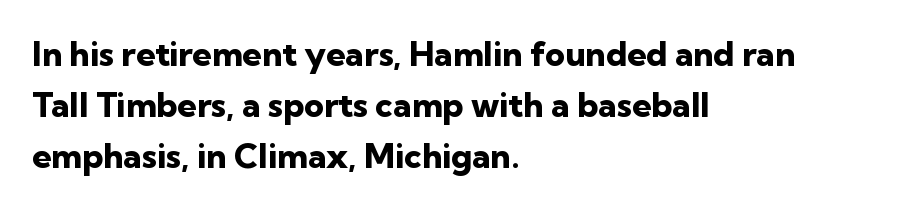
The image shows 34 px heavy sans-serif type, upright; set left-aligned, normal line spacing (1.5x), normal letter spacing, not underlined; low stroke contrast and a medium x-height.
